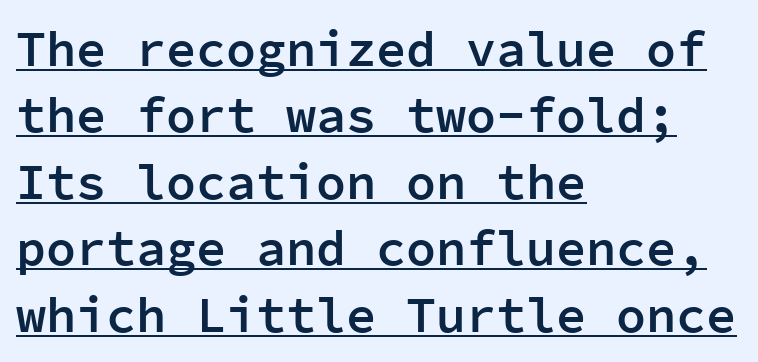
{"serif": "no", "italic": "no", "bold": "semi", "weight": "semibold", "width": "normal", "stroke_contrast": "low", "x_height": "medium", "monospaced": "yes", "underline": "yes", "align": "left", "line_spacing": "normal", "line_spacing_ratio": 1.33, "letter_spacing": "normal", "letter_spacing_em": 0.0, "glyph_px": 50}
